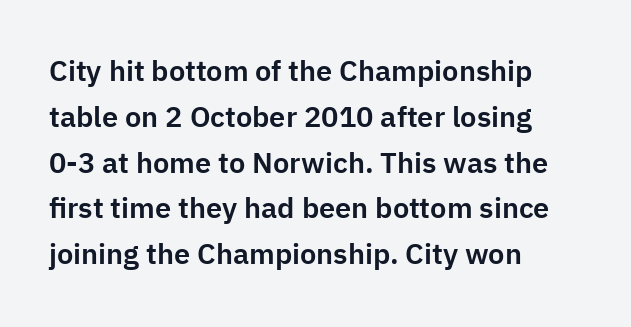
Q: Is the text italic (slanted)? A: No, it is upright.
Q: Is the typeface a serif or a sans-serif typeface? A: Sans-serif.
Q: Is the text underlined? A: No.
Q: How is the paragraph aligned? A: Left-aligned.
Q: Is the spacing between letters normal or unusually wide? A: Normal.
Q: Is the spacing between lines tight, normal or loose? A: Normal.
Q: Width (condensed, normal, or wide)? A: Normal.
Q: Stroke contrast? A: Low.
Q: x-height? A: Medium.
Q: Monospaced? A: No.
